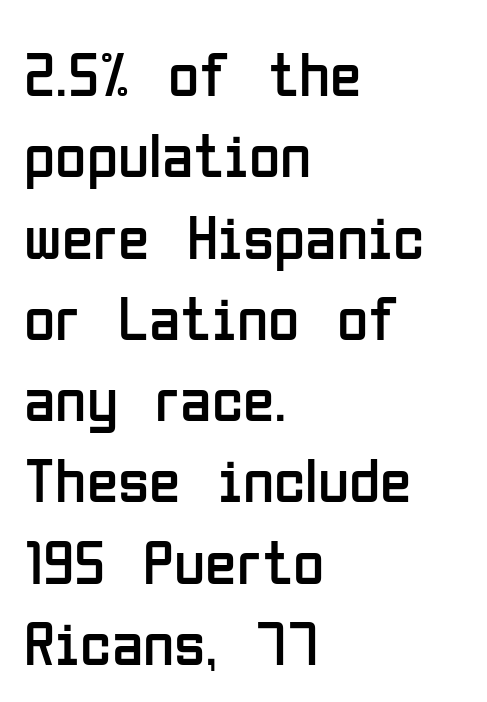
A quiet, ordinary-to-light weight characterises the typeface. Is this a fixed-width face? No — the glyphs have proportional, varying widths. Decoration check: the copy has no underline. Posture: upright roman.
